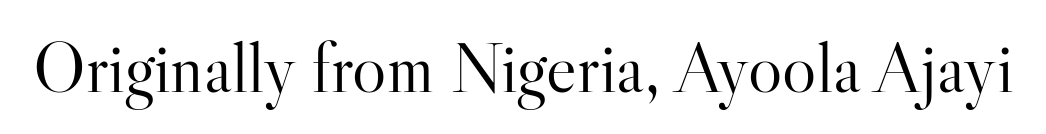
The image shows 72 px light serif type, upright; set normal letter spacing, not underlined; high stroke contrast and a small x-height.
